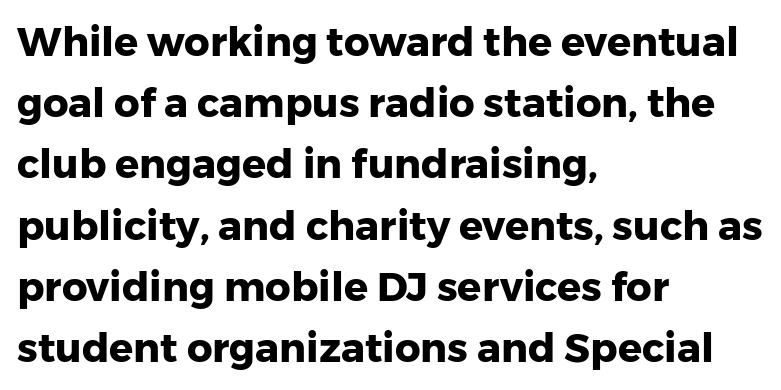
{"serif": "no", "italic": "no", "bold": "yes", "weight": "heavy", "width": "normal", "stroke_contrast": "low", "x_height": "medium", "monospaced": "no", "underline": "no", "align": "left", "line_spacing": "normal", "line_spacing_ratio": 1.53, "letter_spacing": "normal", "letter_spacing_em": 0.0, "glyph_px": 40}
